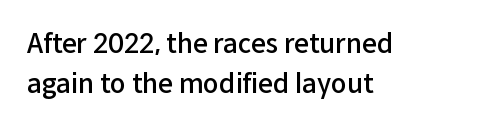
Q: Is the text bold? A: Semi-bold.
Q: Is the text italic (slanted)? A: No, it is upright.
Q: Is the text underlined? A: No.
Q: How is the paragraph aligned? A: Left-aligned.
Q: Is the spacing between letters normal or unusually wide? A: Normal.
Q: Is the spacing between lines tight, normal or loose? A: Normal.
